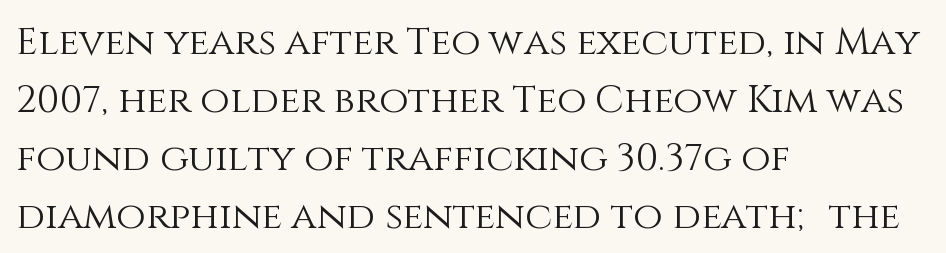
The lines in this sample share a left origin and differ only in where they stop. Varying glyph widths throughout — classic text-font behaviour. This is the regular roman posture of the typeface. Think standard paragraph weight, or any step lighter than that. Words float on clear page, feet unadorned. Evenly set lines give the paragraph a standard silhouette.
